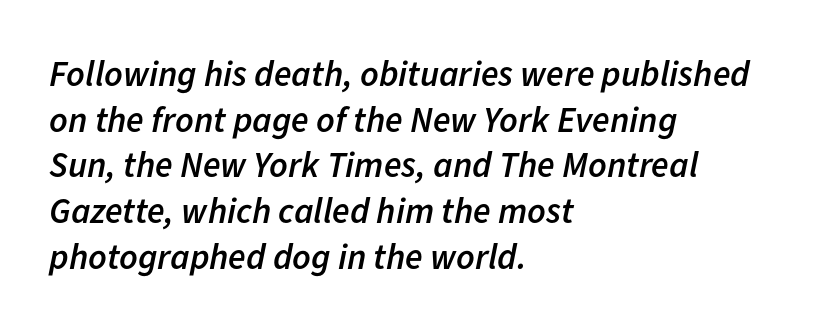
A semibold gives these letters moderate extra thickness, short of bold. Reading down the column, the eye jumps a familiar distance to each next line. Alignment: flush left. Observe the lean: these are italic letterforms. Anything drawn beneath the words? Only blank space.
